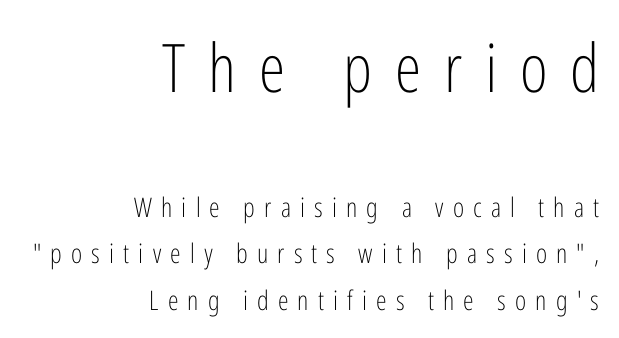
The image shows 67 px light, condensed sans-serif type, upright; set right-aligned, line spacing 1.71x, unusually wide letter spacing (+0.34 em), not underlined; the first (top) block is 2.48x larger; low stroke contrast and a medium x-height.
